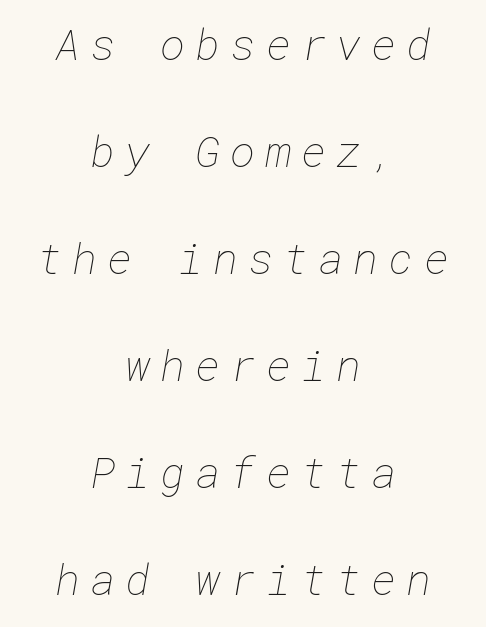
The line texture is sparse and dotted thanks to wide tracking. The compositor balanced each line on the midline. Nobody drew a line under any word here. Unbolded letterforms with no extra heft.
